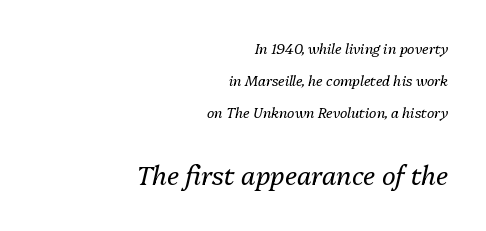
Q: Is the text bold? A: No.
Q: Is the text italic (slanted)? A: Yes, it leans right by about 13 degrees.
Q: Is the text underlined? A: No.
Q: How is the paragraph aligned? A: Right-aligned.
Q: Is the spacing between letters normal or unusually wide? A: Normal.
Q: Is the spacing between lines tight, normal or loose? A: Loose.
Q: Which block of text is set in a larger size, the first (top) or the second (bottom)? A: The second (bottom) one.
